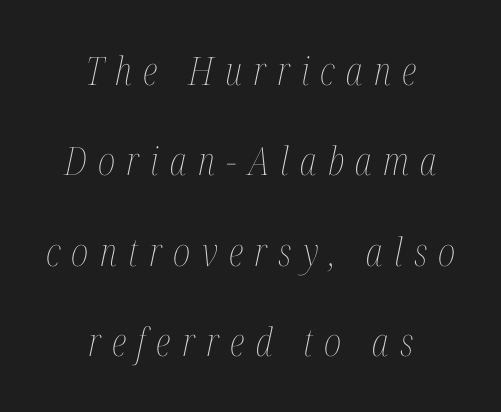
The image shows 39 px thin, condensed type, italic (leaning right); set centered, loose line spacing (2.32x), unusually wide letter spacing (+0.29 em), not underlined; medium stroke contrast and a medium x-height.
